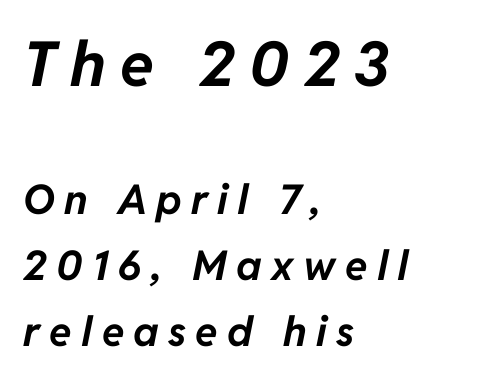
{"italic": "yes", "lean": "right", "slant_degrees": 11, "bold": "yes", "weight": "bold", "width": "normal", "stroke_contrast": "low", "x_height": "medium", "monospaced": "no", "underline": "no", "align": "left", "line_spacing": "normal", "line_spacing_ratio": 1.61, "letter_spacing": "wide", "letter_spacing_em": 0.23, "larger_block": "first", "size_ratio": 1.51, "glyph_px": 62}
